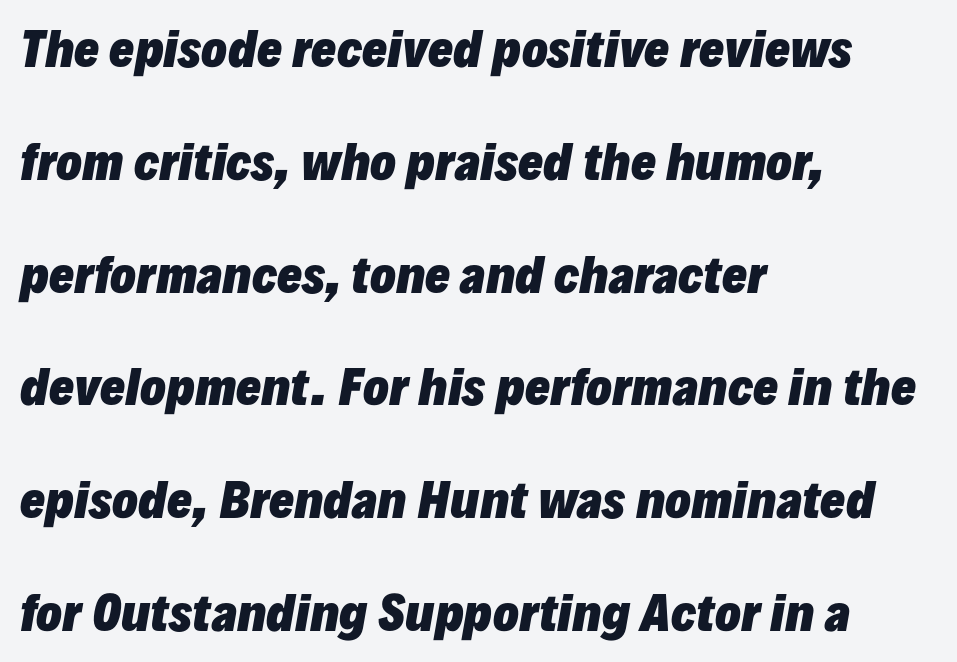
All the whitespace from short lines collects on the right. This is oblique type, the kind used for emphasis or titles. Characters follow at the spacing the type designer built in. Descenders are the only things crossing below the line. This sample has the flowing, uneven cadence of proportional lettering.
